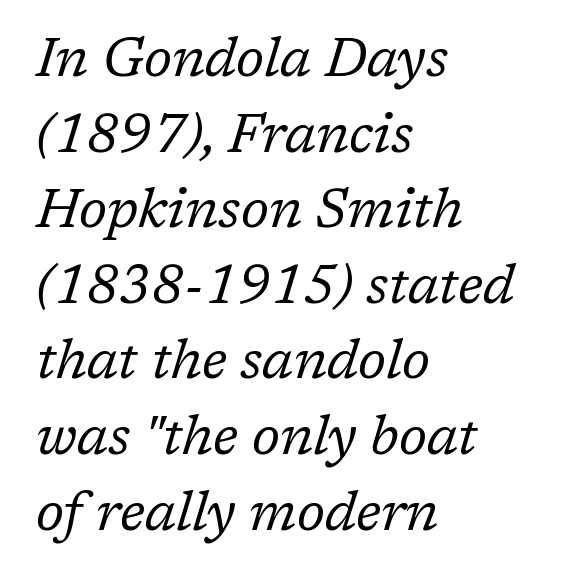
{"serif": "yes", "italic": "yes", "lean": "right", "slant_degrees": 17, "bold": "no", "weight": "regular", "width": "normal", "stroke_contrast": "low", "x_height": "medium", "monospaced": "no", "underline": "no", "align": "left", "line_spacing": "normal", "line_spacing_ratio": 1.4, "letter_spacing": "normal", "letter_spacing_em": 0.0, "glyph_px": 54}
